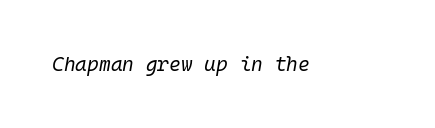
The image shows 20 px text type, italic (leaning right); set normal letter spacing, not underlined.
